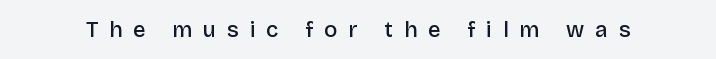
Q: Is the text bold? A: Semi-bold.
Q: Is the text italic (slanted)? A: No, it is upright.
Q: Is the text underlined? A: No.
Q: Is the spacing between letters normal or unusually wide? A: Unusually wide.
